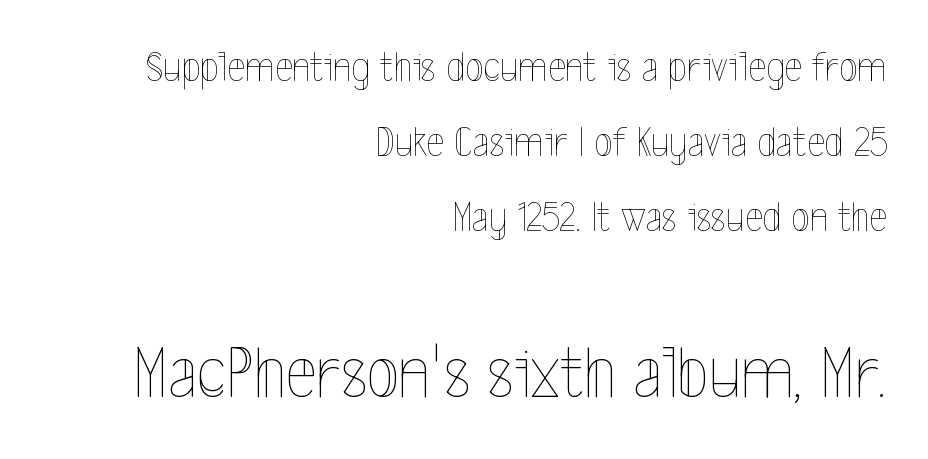
{"italic": "no", "bold": "no", "weight": "thin", "width": "condensed", "x_height": "medium", "monospaced": "no", "underline": "no", "align": "right", "line_spacing_ratio": 1.75, "letter_spacing": "normal", "letter_spacing_em": 0.0, "larger_block": "second", "size_ratio": 1.74, "glyph_px": 75}
